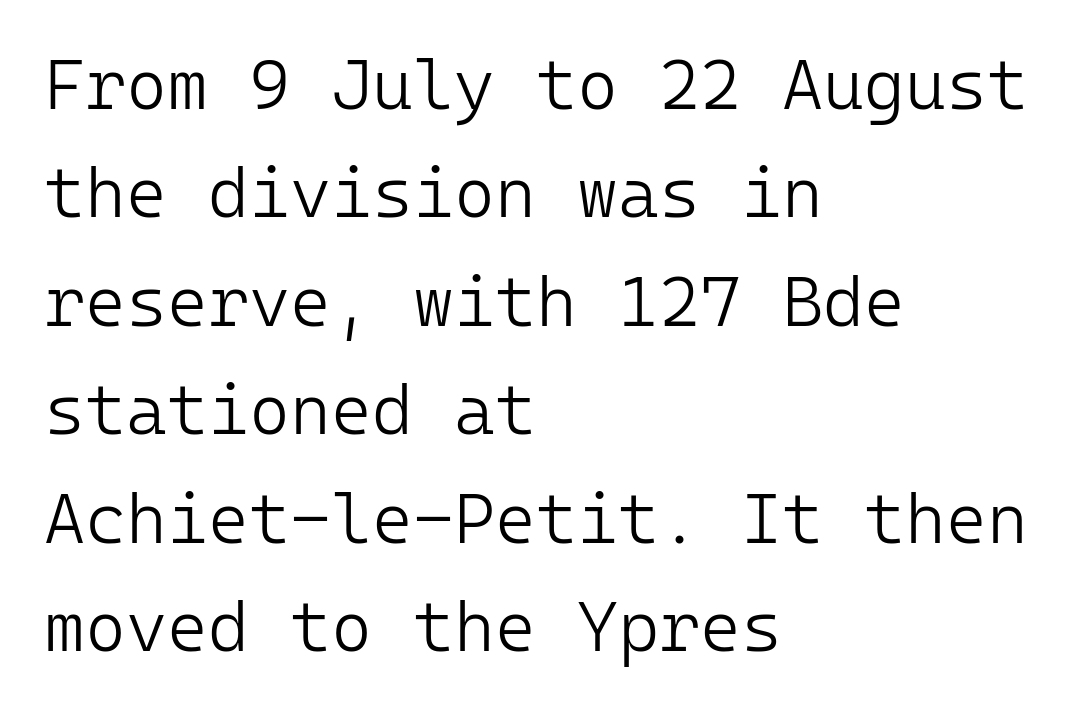
The image shows 70 px light sans-serif type, upright, monospaced; set left-aligned, normal line spacing (1.55x), normal letter spacing, not underlined; low stroke contrast and a medium x-height.
